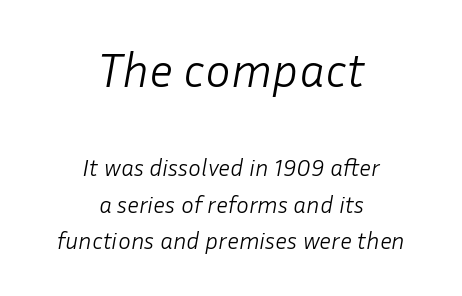
{"italic": "yes", "lean": "right", "slant_degrees": 10, "bold": "no", "weight": "light", "width": "normal", "stroke_contrast": "low", "x_height": "medium", "monospaced": "no", "underline": "no", "align": "center", "line_spacing": "normal", "line_spacing_ratio": 1.53, "letter_spacing": "normal", "letter_spacing_em": 0.0, "larger_block": "first", "size_ratio": 2.0, "glyph_px": 48}
